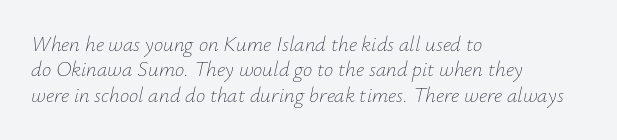
Does extra space separate the letters? No, they use regular spacing. The axis of the letterforms is tilted away from vertical. Nobody drew a line under any word here. Visually the block forms a straight wall on the left and a jagged coastline on the right.
